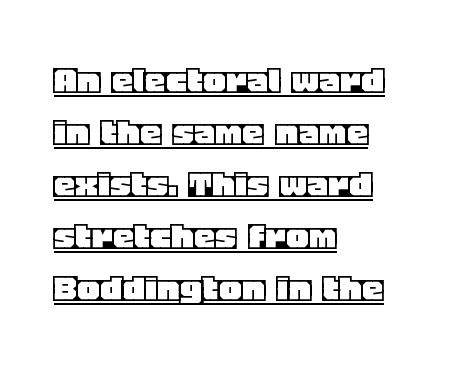
The image shows 43 px text type, upright; set left-aligned, line spacing 1.21x, normal letter spacing, underlined; a large x-height.
